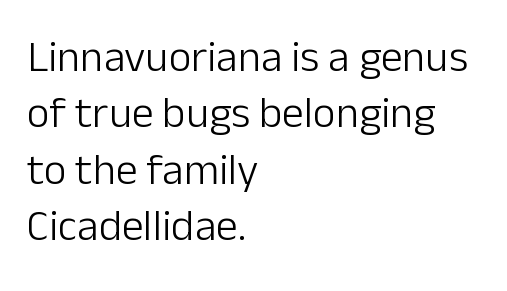
This block has exactly the height ordinary leading produces. The font is comparable to plain body text, perhaps lighter. Quick note: not italic, upright. What stands out about the letter spacing? Nothing — it is the standard amount.
